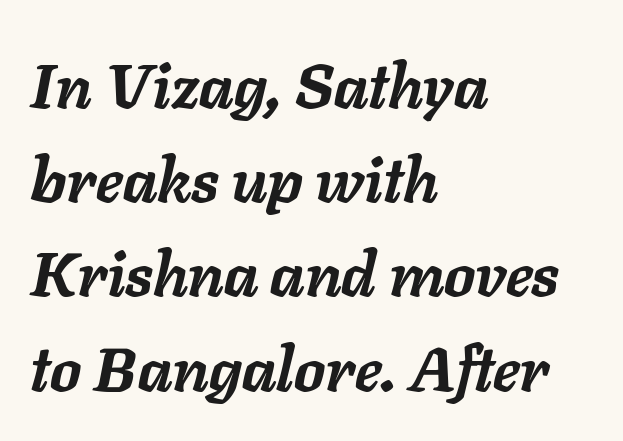
How would I describe the line gaps? Plain and ordinary. You could not count columns in this text — the font is proportionally spaced. Standard letterfit; no display-style spreading of the glyphs. Pretty heavy lettering here — definitely bold. The whole block is typeset with a tilt. The text block is weighted toward the left margin, trailing off unevenly rightward.
